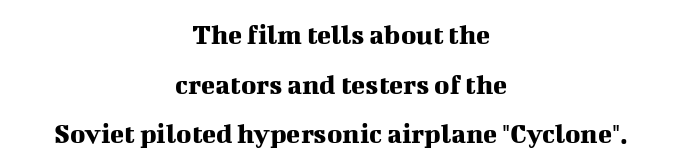
Q: Is the text italic (slanted)? A: No, it is upright.
Q: Is the typeface a serif or a sans-serif typeface? A: Serif.
Q: Is the text underlined? A: No.
Q: How is the paragraph aligned? A: Centered.
Q: Is the spacing between letters normal or unusually wide? A: Normal.
Q: Width (condensed, normal, or wide)? A: Normal.
Q: Stroke contrast? A: Medium.
Q: x-height? A: Medium.
Q: Monospaced? A: No.
